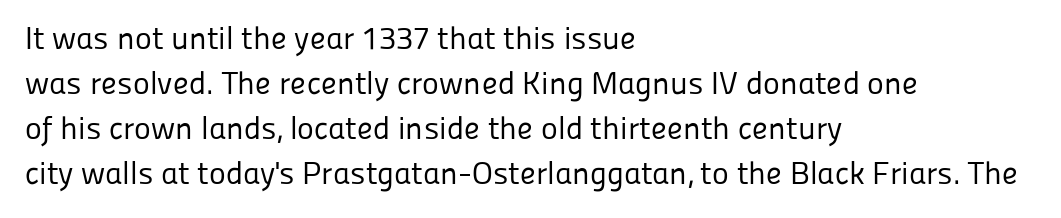
The image shows 32 px regular-weight sans-serif type, upright; set left-aligned, normal line spacing (1.41x), normal letter spacing, not underlined; low stroke contrast and a medium x-height.
